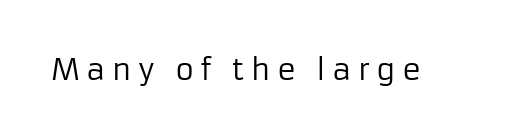
{"serif": "no", "italic": "no", "bold": "no", "weight": "regular", "width": "normal", "stroke_contrast": "low", "x_height": "medium", "monospaced": "no", "underline": "no", "letter_spacing": "wide", "letter_spacing_em": 0.22, "glyph_px": 29}
